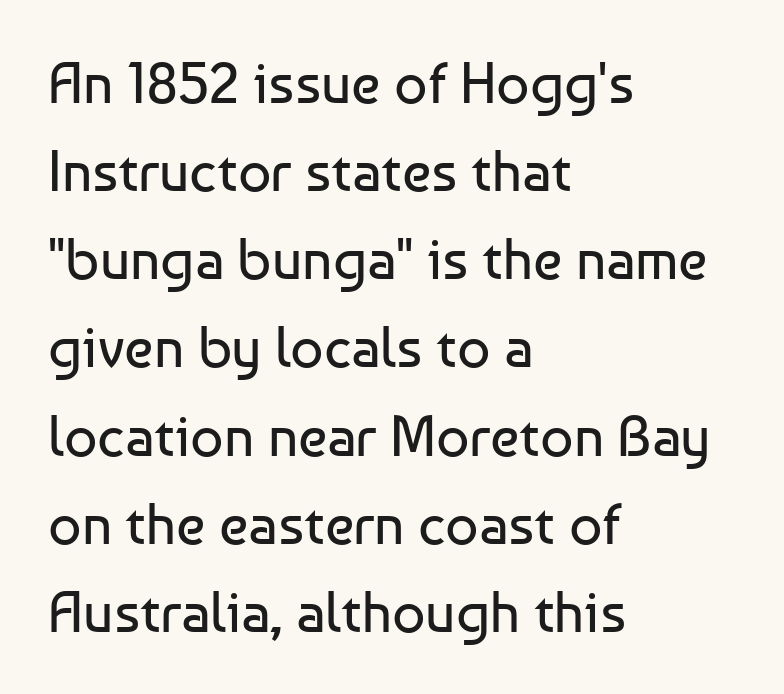
Q: Is the text bold? A: No.
Q: Is the text italic (slanted)? A: No, it is upright.
Q: Is the typeface a serif or a sans-serif typeface? A: Sans-serif.
Q: Is the text underlined? A: No.
Q: How is the paragraph aligned? A: Left-aligned.
Q: Is the spacing between letters normal or unusually wide? A: Normal.
Q: Is the spacing between lines tight, normal or loose? A: Normal.
Q: Width (condensed, normal, or wide)? A: Normal.
Q: Stroke contrast? A: Low.
Q: x-height? A: Medium.
Q: Monospaced? A: No.
